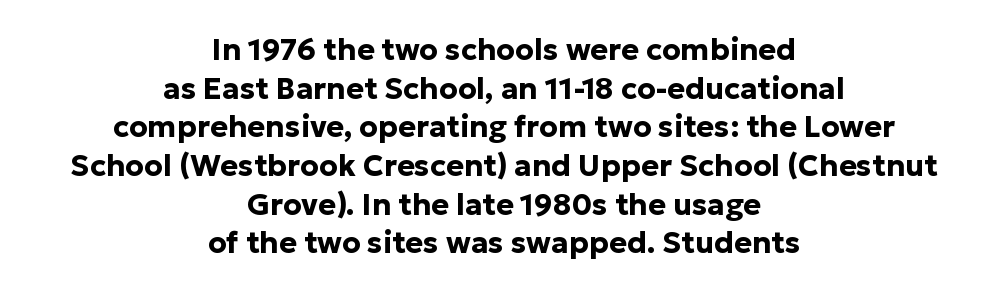
The image shows 30 px bold sans-serif type, upright; set centered, normal line spacing (1.29x), normal letter spacing, not underlined; low stroke contrast and a medium x-height.
